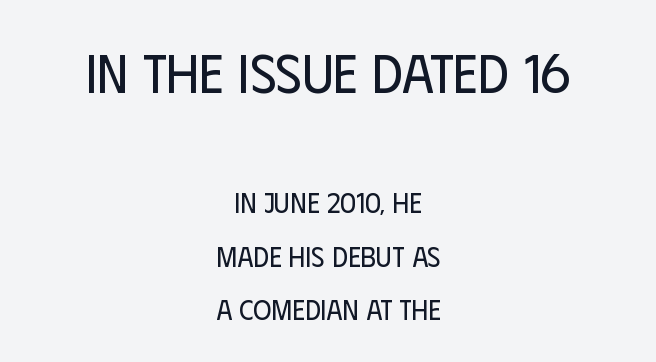
The lines in this sample share a center point and differ in where they start and stop. Notice the wide empty band between every row — that's loose leading. Glyph-to-glyph distance matches everyday printed text. The designer went with a sans here, leaving each stem footless.
